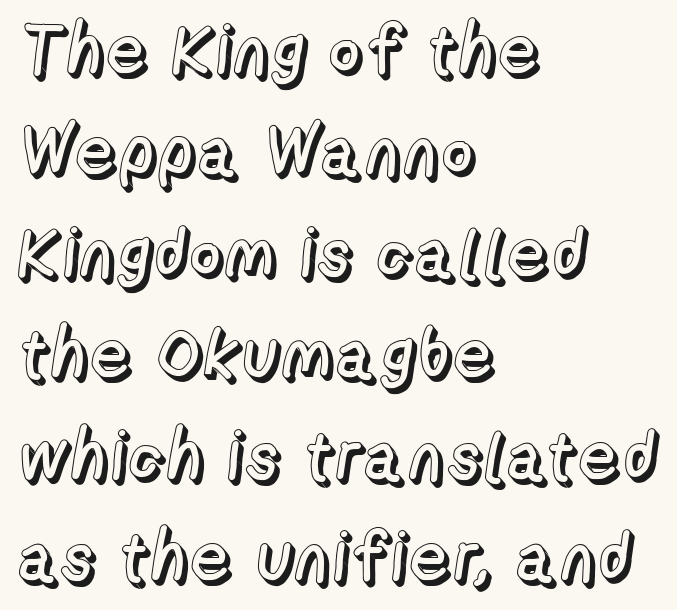
Characters follow at the spacing the type designer built in. Does the leading feel generous? No, just average. A typesetter would call this proportional, since set widths differ per character. Lines of text with bare space underneath. Notice how the passage keeps a crisp vertical edge on the left only.
